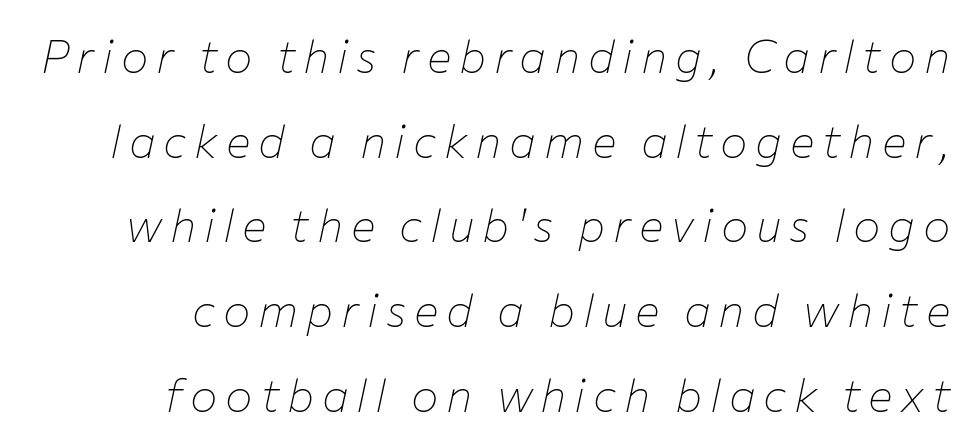
The image shows 46 px thin type, italic (leaning right); set line spacing 1.84x, not underlined; low stroke contrast and a medium x-height.
